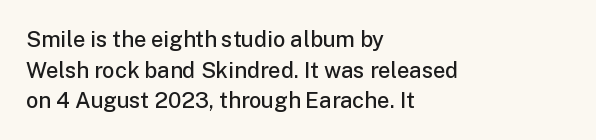
Q: Is the text bold? A: Semi-bold.
Q: Is the text italic (slanted)? A: No, it is upright.
Q: Is the text underlined? A: No.
Q: How is the paragraph aligned? A: Left-aligned.
Q: Is the spacing between letters normal or unusually wide? A: Normal.
Q: Is the spacing between lines tight, normal or loose? A: Normal.
